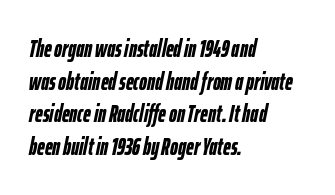
Q: Is the text bold? A: Yes.
Q: Is the text italic (slanted)? A: Yes, it leans right by about 12 degrees.
Q: Is the text underlined? A: No.
Q: How is the paragraph aligned? A: Left-aligned.
Q: Is the spacing between letters normal or unusually wide? A: Normal.
Q: Is the spacing between lines tight, normal or loose? A: Normal.
